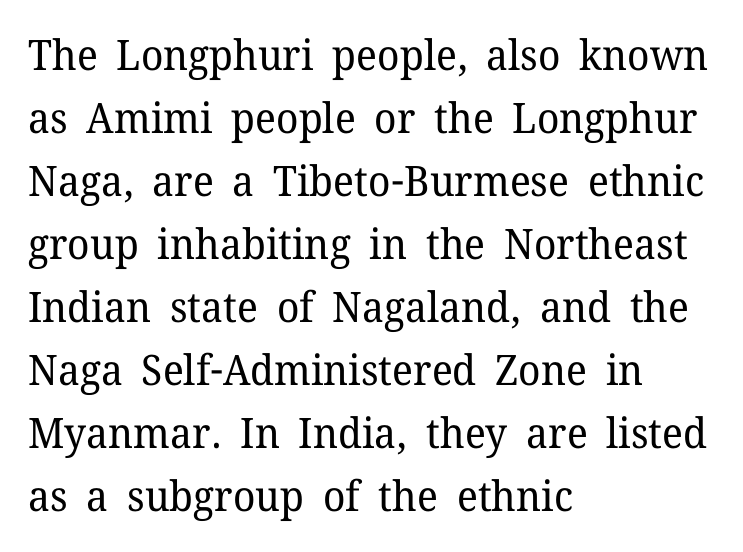
Q: Is the text bold? A: No.
Q: Is the text italic (slanted)? A: No, it is upright.
Q: Is the typeface a serif or a sans-serif typeface? A: Serif.
Q: Is the text underlined? A: No.
Q: How is the paragraph aligned? A: Left-aligned.
Q: Is the spacing between letters normal or unusually wide? A: Normal.
Q: Is the spacing between lines tight, normal or loose? A: Normal.
Q: Width (condensed, normal, or wide)? A: Normal.
Q: Stroke contrast? A: Low.
Q: x-height? A: Medium.
Q: Monospaced? A: No.
